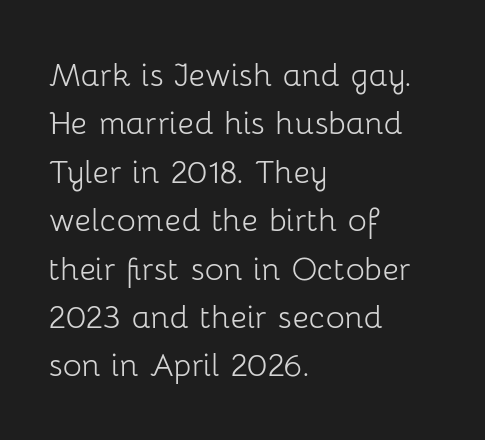
Q: Is the text bold? A: No.
Q: Is the text italic (slanted)? A: No, it is upright.
Q: Is the typeface a serif or a sans-serif typeface? A: Sans-serif.
Q: Is the text underlined? A: No.
Q: How is the paragraph aligned? A: Left-aligned.
Q: Is the spacing between letters normal or unusually wide? A: Normal.
Q: Width (condensed, normal, or wide)? A: Normal.
Q: Stroke contrast? A: Low.
Q: x-height? A: Medium.
Q: Monospaced? A: No.
